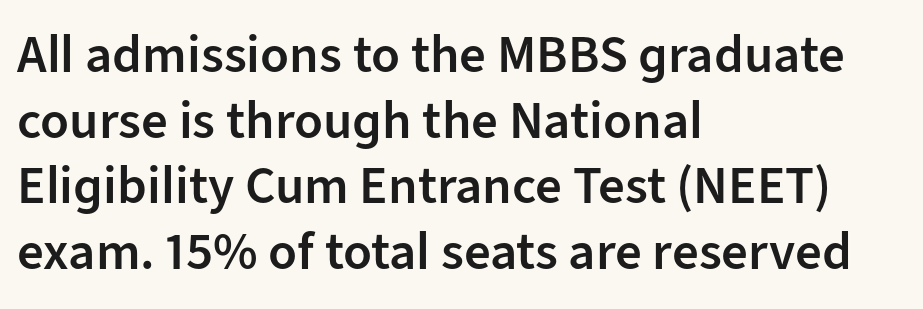
The image shows 53 px semibold sans-serif type, upright; set left-aligned, line spacing 1.24x, normal letter spacing, not underlined; low stroke contrast and a medium x-height.
